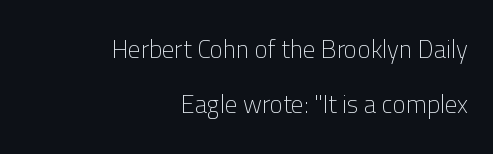
{"italic": "no", "bold": "no", "underline": "no", "align": "right", "line_spacing": "loose", "line_spacing_ratio": 2.21, "letter_spacing": "normal", "letter_spacing_em": 0.0, "glyph_px": 25}
